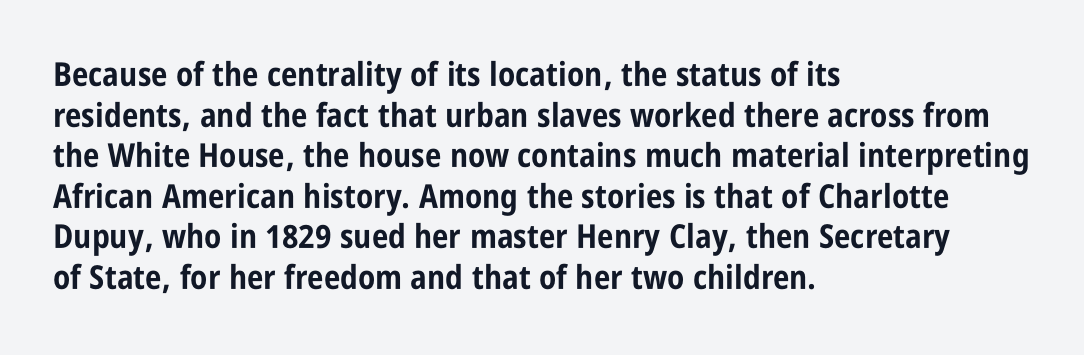
{"serif": "no", "italic": "no", "bold": "yes", "weight": "bold", "width": "condensed", "stroke_contrast": "low", "x_height": "large", "monospaced": "no", "underline": "no", "align": "left", "line_spacing_ratio": 1.23, "letter_spacing": "normal", "letter_spacing_em": 0.0, "glyph_px": 33}
